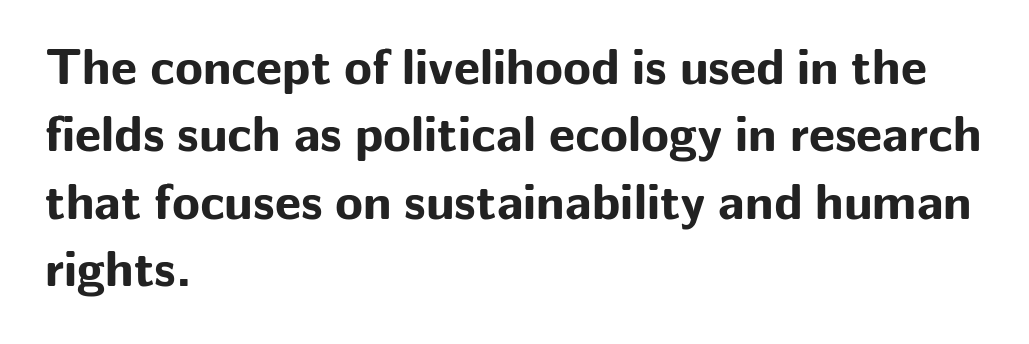
Q: Is the text bold? A: Yes.
Q: Is the text italic (slanted)? A: No, it is upright.
Q: Is the typeface a serif or a sans-serif typeface? A: Sans-serif.
Q: Is the text underlined? A: No.
Q: How is the paragraph aligned? A: Left-aligned.
Q: Is the spacing between letters normal or unusually wide? A: Normal.
Q: Is the spacing between lines tight, normal or loose? A: Normal.
Q: Width (condensed, normal, or wide)? A: Normal.
Q: Stroke contrast? A: Low.
Q: x-height? A: Medium.
Q: Monospaced? A: No.
